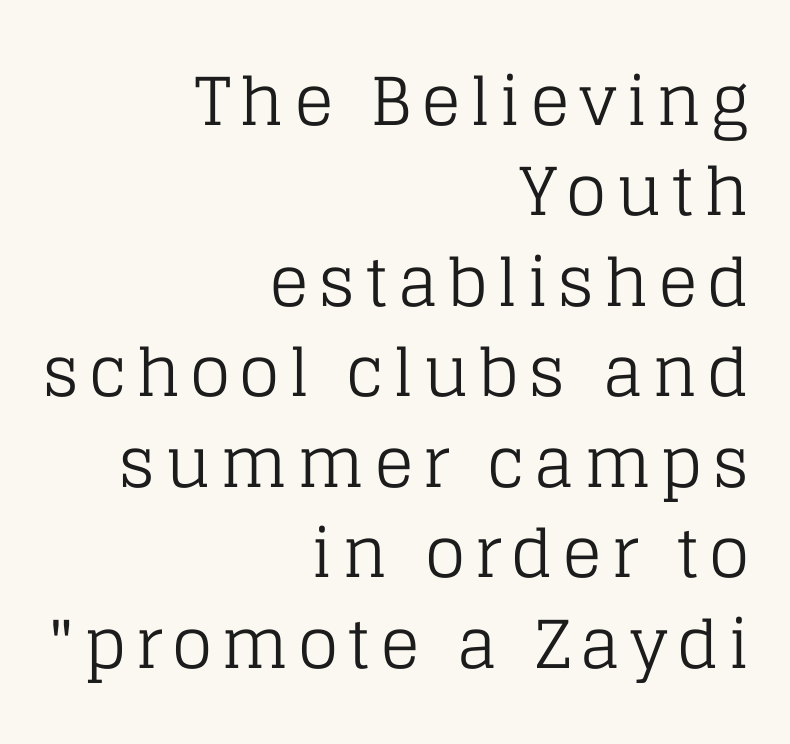
{"serif": "yes", "italic": "no", "bold": "no", "weight": "regular", "width": "normal", "stroke_contrast": "low", "x_height": "large", "monospaced": "no", "underline": "no", "align": "right", "line_spacing": "normal", "line_spacing_ratio": 1.37, "glyph_px": 66}
